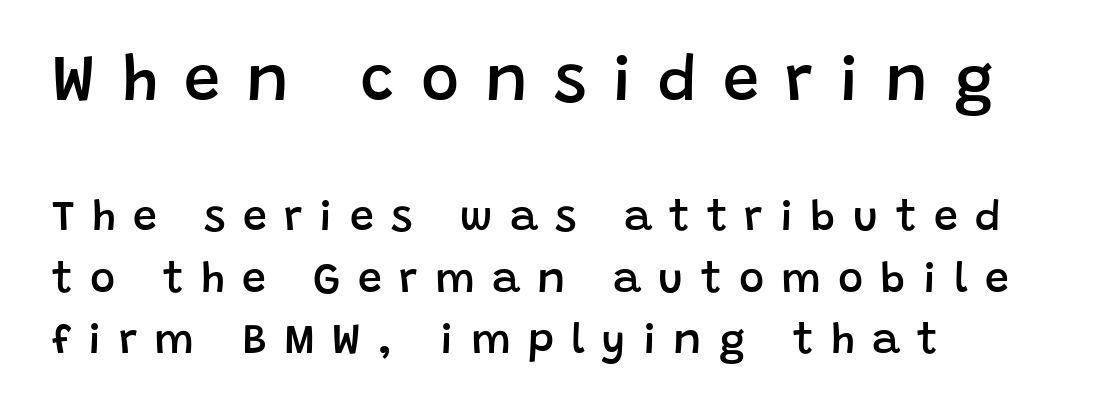
The image shows 65 px semibold sans-serif type, upright; set left-aligned, normal line spacing (1.44x), unusually wide letter spacing (+0.4 em), not underlined; the first (top) block is 1.51x larger; low stroke contrast and a large x-height.
